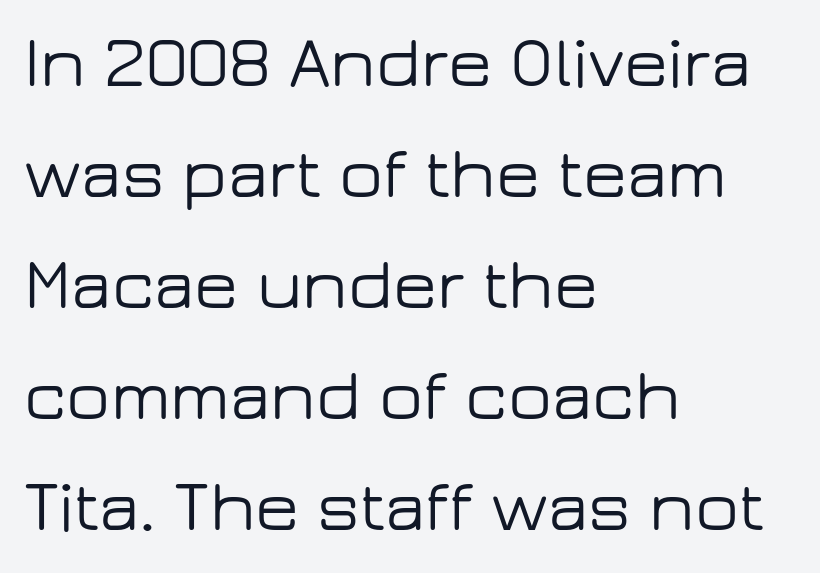
Unmarked baselines from the first word to the last. Do the characters align in a grid? No, the font is proportional. Grotesque or geometric, the face here clearly has no serifs. The line-height multiplier appears to be the usual default.
